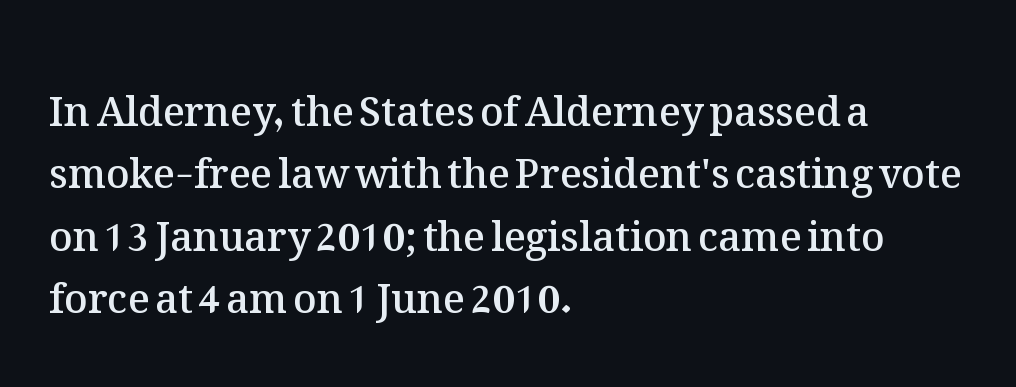
Q: Is the text bold? A: Semi-bold.
Q: Is the text italic (slanted)? A: No, it is upright.
Q: Is the text underlined? A: No.
Q: How is the paragraph aligned? A: Left-aligned.
Q: Is the spacing between letters normal or unusually wide? A: Normal.
Q: Is the spacing between lines tight, normal or loose? A: Normal.
Q: Width (condensed, normal, or wide)? A: Normal.
Q: Stroke contrast? A: Medium.
Q: x-height? A: Medium.
Q: Monospaced? A: No.
